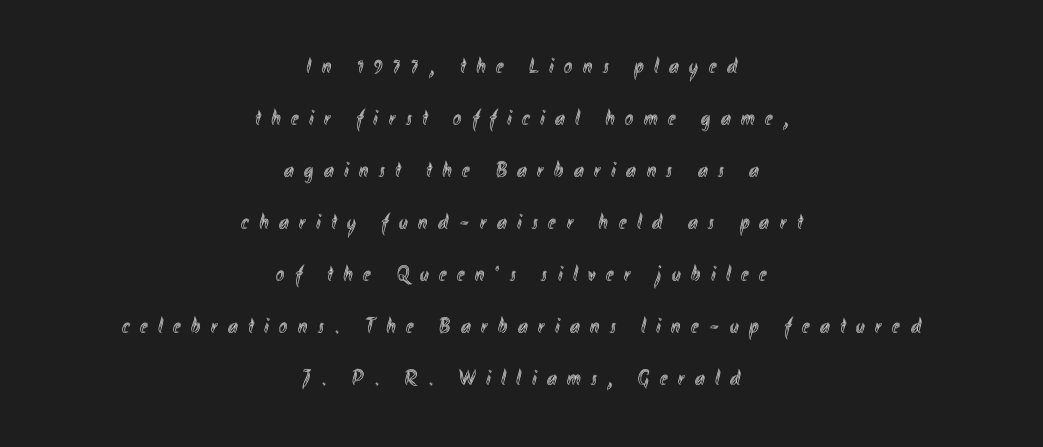
{"underline": "no", "align": "center", "line_spacing": "loose", "line_spacing_ratio": 2.36, "letter_spacing": "wide", "letter_spacing_em": 0.48, "glyph_px": 22}
